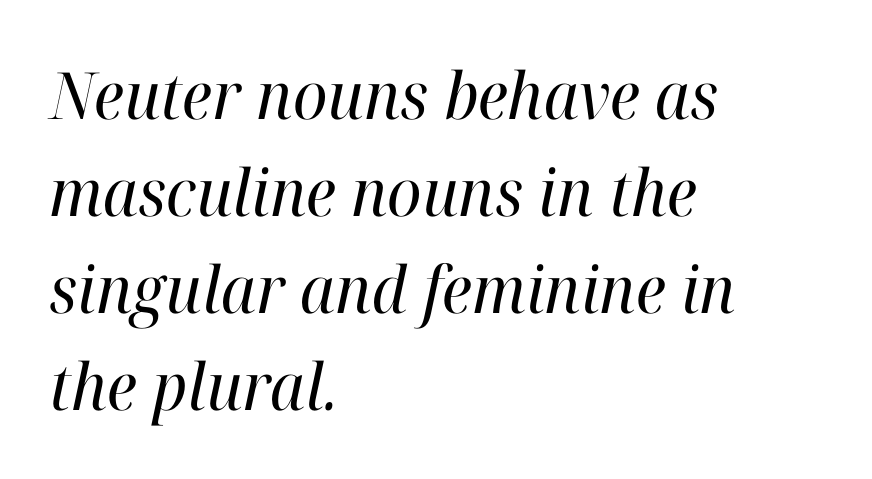
This reads as an unemphasized weight, regular at the heaviest. A student would call this left alignment; a typographer would say flush left, rag right. A serif font was chosen for this passage. A typesetter would call this proportional, since set widths differ per character.
